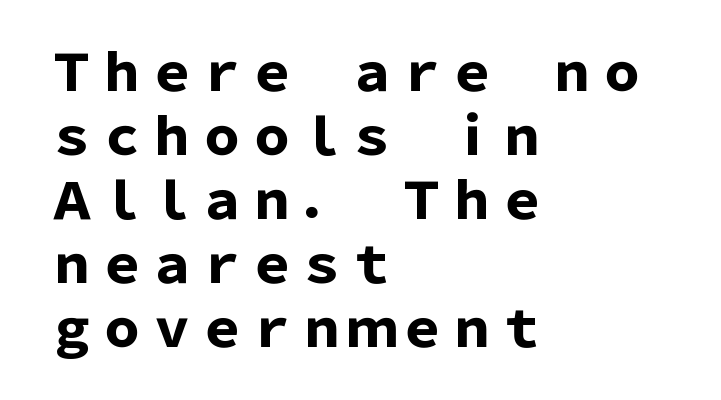
The image shows 50 px heavy sans-serif type, upright; set left-aligned, normal line spacing (1.28x), normal letter spacing, not underlined; low stroke contrast and a medium x-height.
